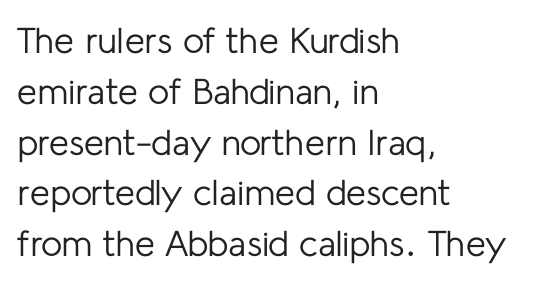
Weight: in the light-to-regular range. Posture: vertical. Each letter's strokes conclude bluntly, with no projecting serifs. Words appear dense and cohesive because spacing is normal.
